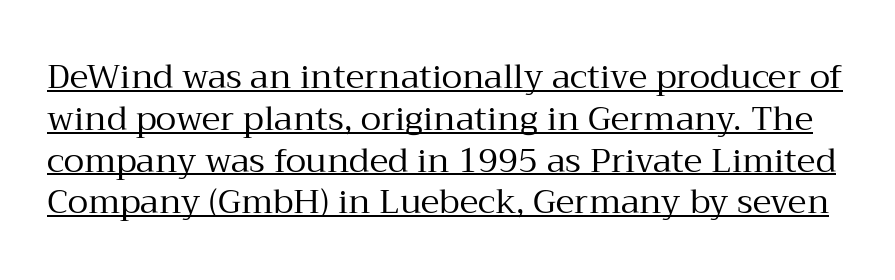
Think of a printed novel: that variable character pitch is what you see here. The rendering keeps characters at their native spacing. Beneath each row of characters lies a ruled line. The characters display serif detailing at their extremities.
